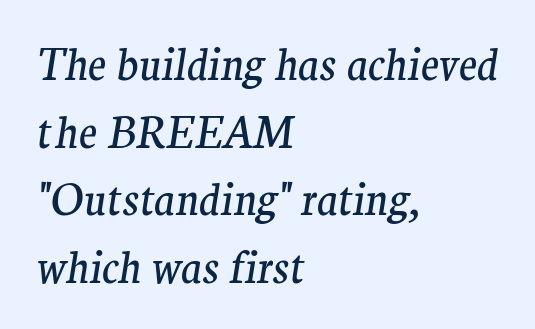
The lettering tilts uniformly, giving the passage an italic look. The rows are spaced the way most documents space them. Summary of weight: not heavy and not bold. Teacher's note: observe the even left margin — that is flush-left alignment. Observe the serifs anchoring each vertical stroke in this sample.
